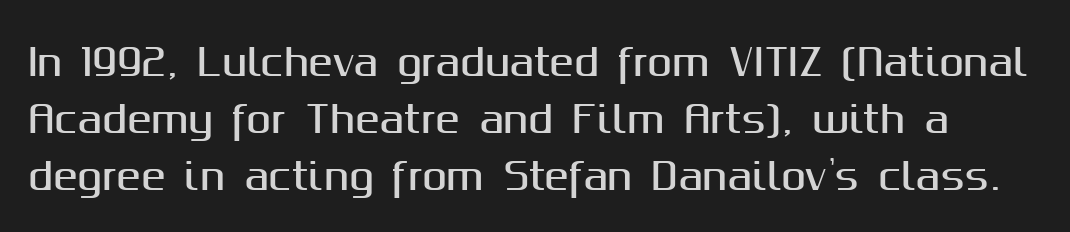
The image shows 37 px sans-serif type, upright; set normal line spacing (1.54x), normal letter spacing, not underlined; medium stroke contrast and a medium x-height.
